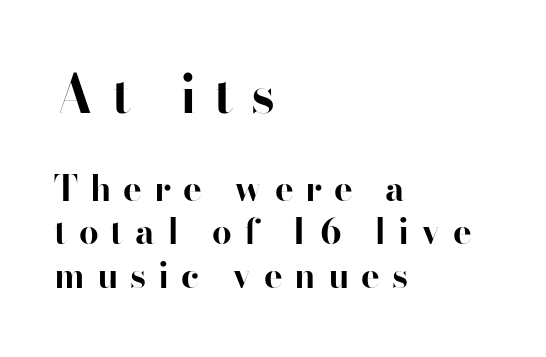
Q: Is the text bold? A: Yes.
Q: Is the text italic (slanted)? A: No, it is upright.
Q: Is the typeface a serif or a sans-serif typeface? A: Sans-serif.
Q: Is the text underlined? A: No.
Q: How is the paragraph aligned? A: Left-aligned.
Q: Is the spacing between letters normal or unusually wide? A: Unusually wide.
Q: Is the spacing between lines tight, normal or loose? A: Normal.
Q: Which block of text is set in a larger size, the first (top) or the second (bottom)? A: The first (top) one.
Q: Width (condensed, normal, or wide)? A: Normal.
Q: Stroke contrast? A: High.
Q: x-height? A: Small.
Q: Monospaced? A: No.
